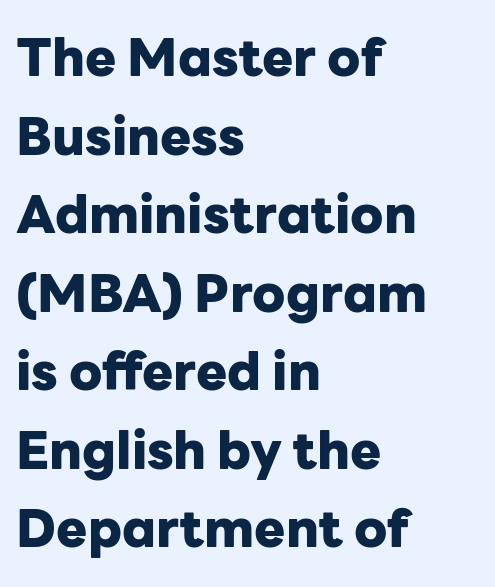
I'd call this a sans setting — the letters go barefoot. Heavy-handed strokes throughout: this text is bold. This sample has the flowing, uneven cadence of proportional lettering. Type without underlining.
